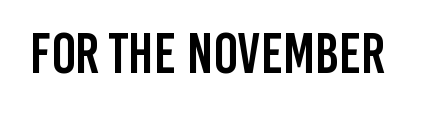
Anything drawn beneath the words? Only blank space. You could call the tracking neutral — neither tight nor loose. Do the characters align in a grid? No, the font is proportional. This sample uses a sans-serif face.
